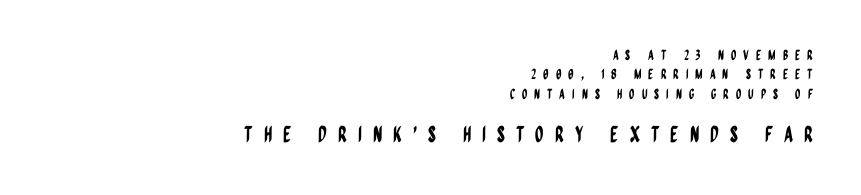
Note: smaller setting up top, larger setting below. The glyphs are unaccompanied by any horizontal stroke below them. Typeset ragged left — the right edge is the straight one. Quick note: interline space is typical. Each word looks stretched out because of the extra space between its letters.
